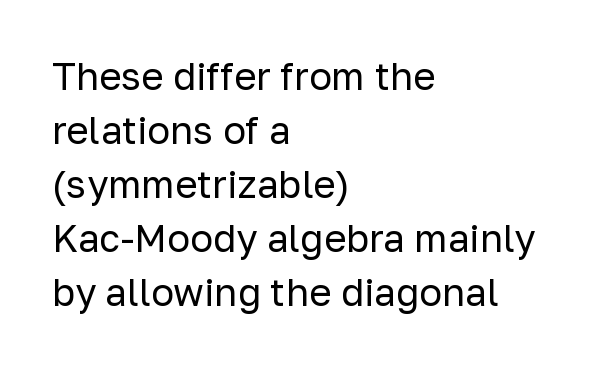
The image shows 38 px regular-weight sans-serif type, upright; set left-aligned, normal line spacing (1.42x), normal letter spacing, not underlined; low stroke contrast and a medium x-height.
